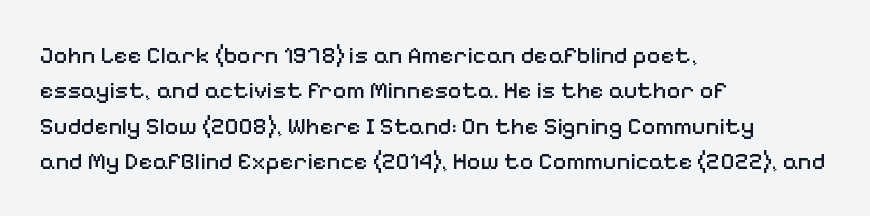
Tracking value appears to be zero — textbook default spacing. Posture: straight, roman, zero tilt. Leftover space on each line is placed entirely after the last word. This is not heavy type; no bold has been used.
